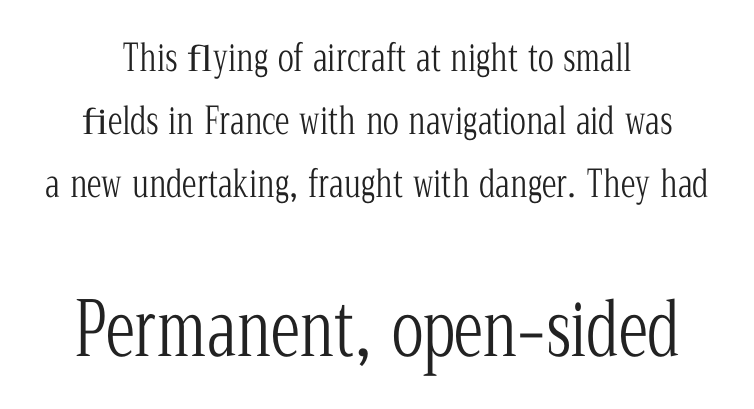
Italic? Not at all — the glyphs are vertical. Counters stay open thanks to moderate or lighter strokes. Yep, those are serifs on the letters. Letters rest on an invisible, unmarked baseline. This sample keeps an unexceptional amount of space between lines. Of the two passages, the one underneath uses the larger point size.
